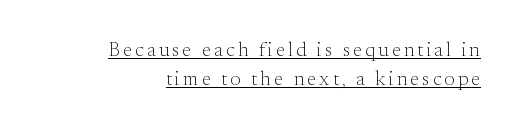
A typesetter would mark this as roman, not italic. Somebody hit Ctrl+U on this one — the words are underlined. Unbolded letterforms with no extra heft. Each new line begins a customary step beneath the previous one.
